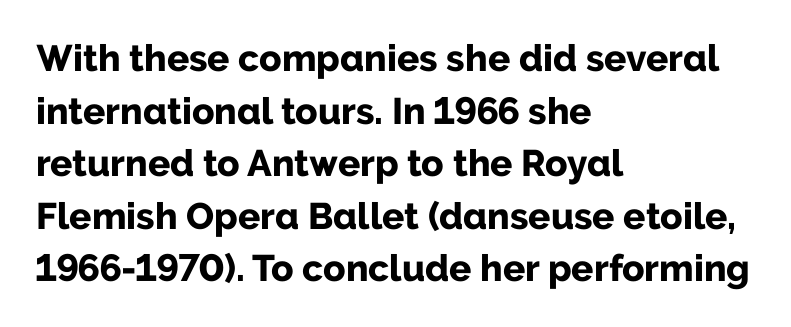
The image shows 37 px bold sans-serif type, upright; set left-aligned, normal line spacing (1.42x), normal letter spacing, not underlined; low stroke contrast and a medium x-height.
